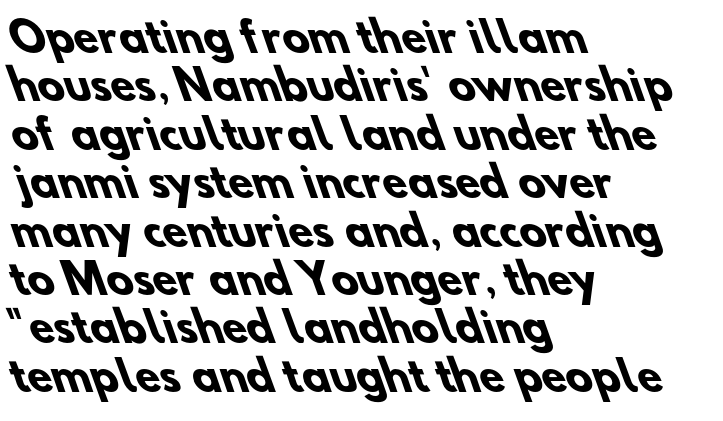
The image shows 40 px heavy sans-serif type; set left-aligned, line spacing 1.21x, normal letter spacing, not underlined; low stroke contrast and a small x-height.
